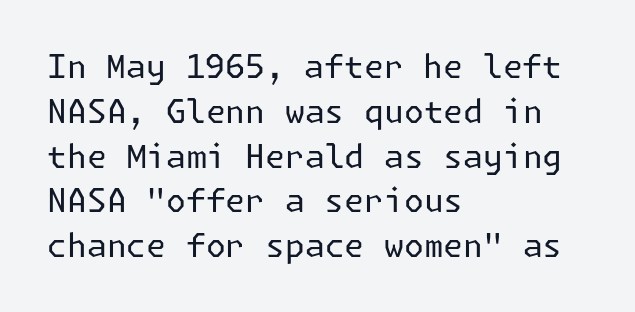
{"serif": "no", "italic": "no", "bold": "no", "weight": "regular", "width": "normal", "stroke_contrast": "low", "x_height": "medium", "underline": "no", "align": "left", "line_spacing": "normal", "line_spacing_ratio": 1.4, "letter_spacing": "normal", "letter_spacing_em": 0.0, "glyph_px": 32}
